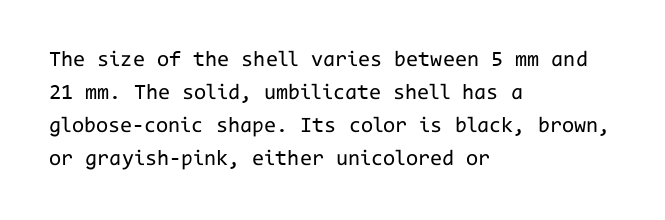
The image shows 22 px text type, upright; set left-aligned, normal line spacing (1.5x), normal letter spacing, not underlined.
